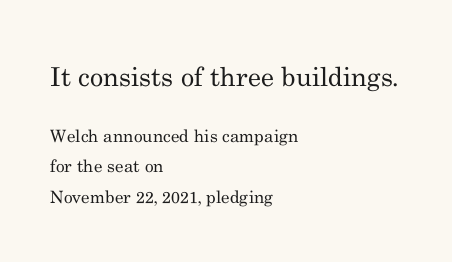
Q: Is the text bold? A: No.
Q: Is the text italic (slanted)? A: No, it is upright.
Q: Is the text underlined? A: No.
Q: How is the paragraph aligned? A: Left-aligned.
Q: Is the spacing between letters normal or unusually wide? A: Normal.
Q: Which block of text is set in a larger size, the first (top) or the second (bottom)? A: The first (top) one.
